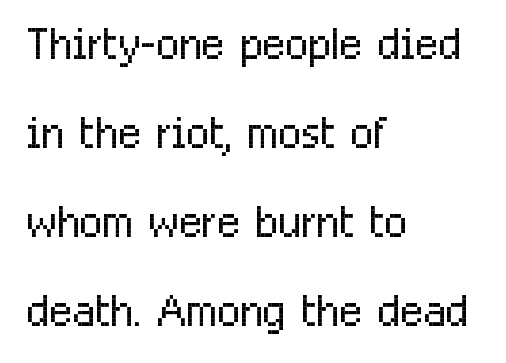
Underline: absent. A typesetter would call this zero additional tracking. This block has exactly the height ordinary leading produces. No extra ink here — the face is not bold.
